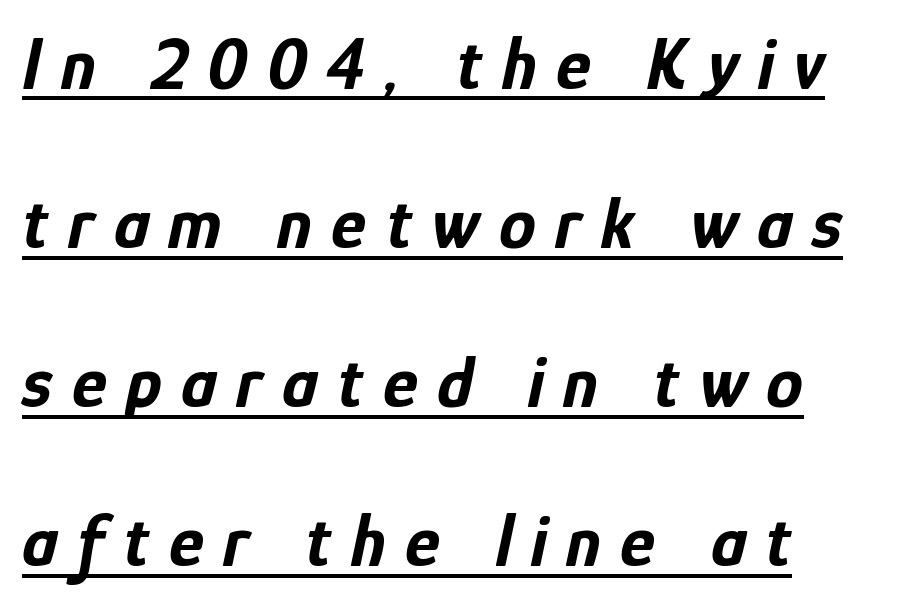
{"italic": "yes", "lean": "right", "slant_degrees": 12, "bold": "yes", "weight": "bold", "width": "condensed", "stroke_contrast": "low", "x_height": "medium", "monospaced": "no", "underline": "yes", "align": "left", "line_spacing": "loose", "line_spacing_ratio": 2.15, "letter_spacing": "wide", "letter_spacing_em": 0.26, "glyph_px": 74}
